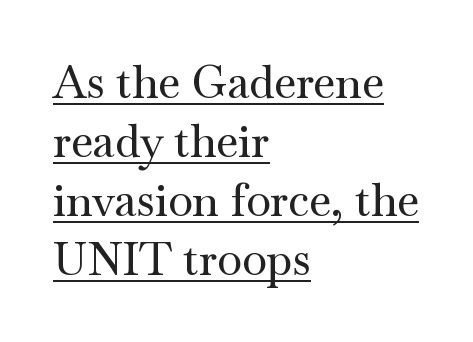
{"serif": "yes", "italic": "no", "width": "wide", "stroke_contrast": "medium", "x_height": "small", "monospaced": "no", "underline": "yes", "align": "left", "line_spacing": "normal", "line_spacing_ratio": 1.31, "letter_spacing": "normal", "letter_spacing_em": 0.0, "glyph_px": 45}
